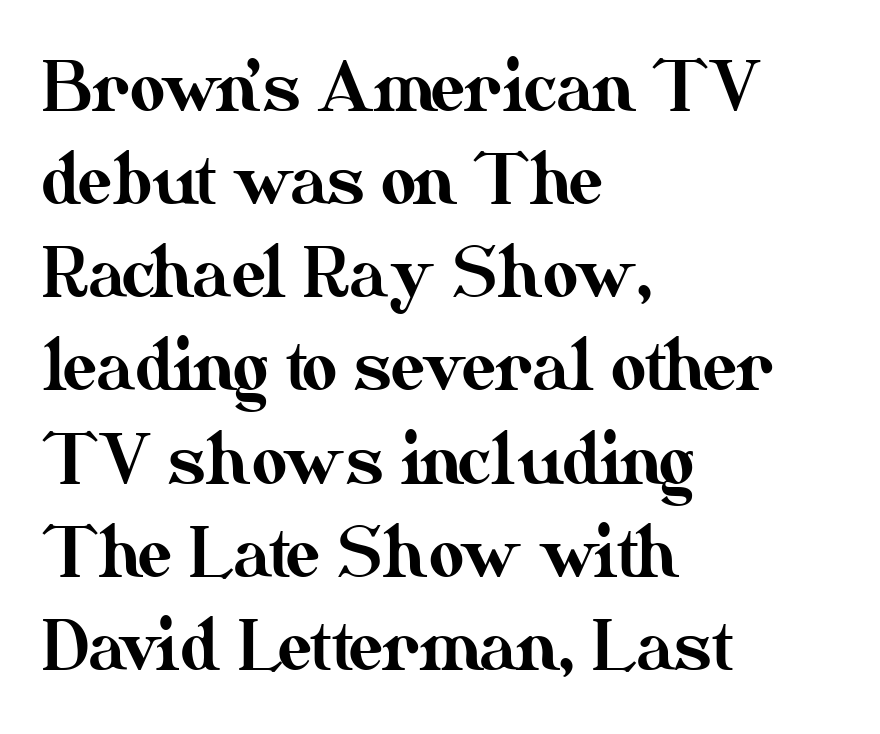
The image shows 68 px text type, upright; set left-aligned, normal line spacing (1.37x), normal letter spacing, not underlined; medium stroke contrast and a small x-height.
